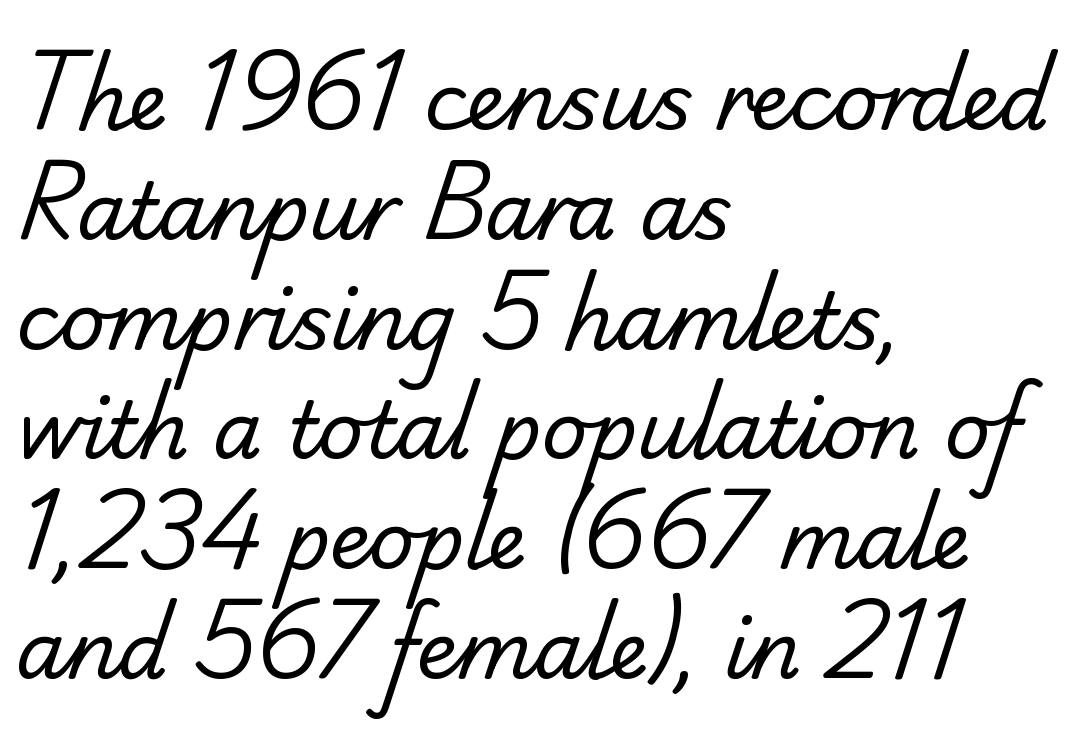
{"serif": "no", "bold": "no", "weight": "regular", "width": "normal", "stroke_contrast": "low", "x_height": "small", "monospaced": "no", "underline": "no", "align": "left", "line_spacing": "normal", "line_spacing_ratio": 1.39, "letter_spacing": "normal", "letter_spacing_em": 0.0, "glyph_px": 79}
